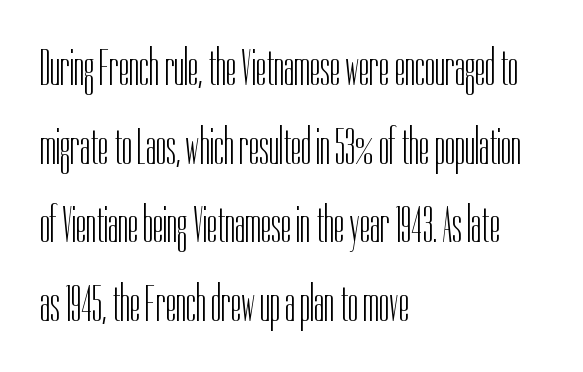
The image shows 52 px light, condensed sans-serif type, upright; set left-aligned, normal line spacing (1.51x), normal letter spacing, not underlined; low stroke contrast and a medium x-height.
